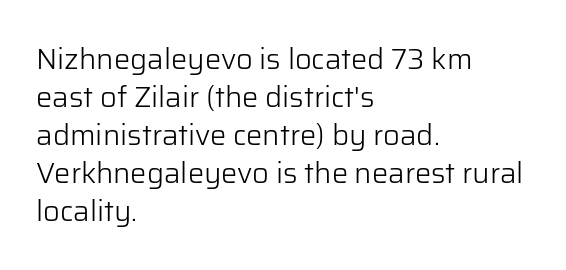
{"serif": "no", "italic": "no", "bold": "no", "weight": "light", "width": "normal", "stroke_contrast": "low", "x_height": "medium", "monospaced": "no", "underline": "no", "align": "left", "line_spacing": "normal", "line_spacing_ratio": 1.31, "letter_spacing": "normal", "letter_spacing_em": 0.0, "glyph_px": 29}
